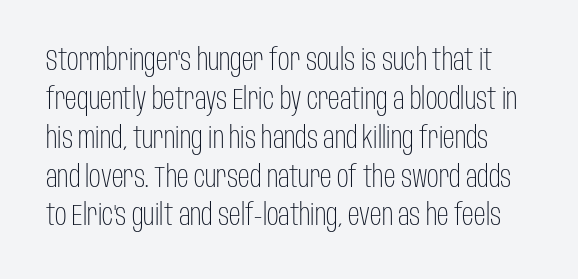
Q: Is the text bold? A: No.
Q: Is the text italic (slanted)? A: No, it is upright.
Q: Is the typeface a serif or a sans-serif typeface? A: Sans-serif.
Q: Is the text underlined? A: No.
Q: Is the spacing between letters normal or unusually wide? A: Normal.
Q: Is the spacing between lines tight, normal or loose? A: Normal.
Q: Width (condensed, normal, or wide)? A: Condensed.
Q: Stroke contrast? A: Low.
Q: x-height? A: Large.
Q: Monospaced? A: No.
